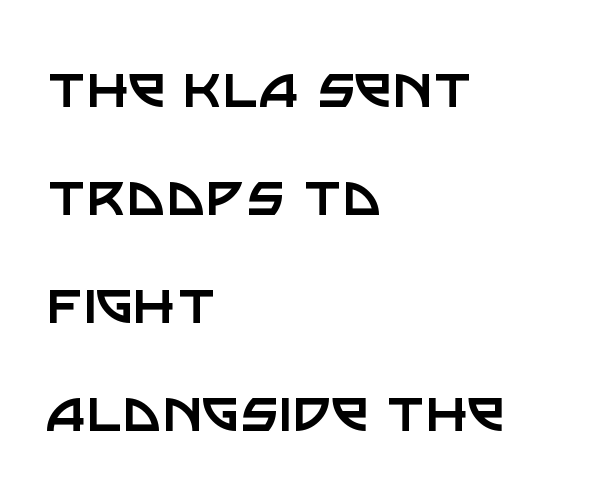
{"serif": "no", "italic": "no", "bold": "no", "weight": "regular", "width": "normal", "stroke_contrast": "low", "x_height": "large", "monospaced": "no", "underline": "no", "align": "left", "line_spacing": "normal", "line_spacing_ratio": 1.59, "letter_spacing": "normal", "letter_spacing_em": 0.0, "glyph_px": 68}
